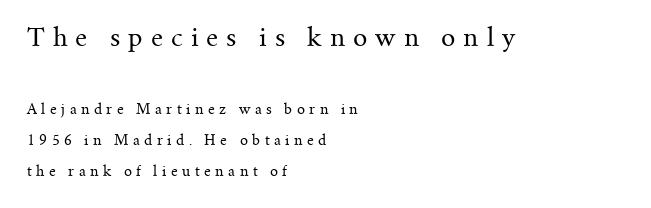
Q: Is the text bold? A: No.
Q: Is the text italic (slanted)? A: No, it is upright.
Q: Is the text underlined? A: No.
Q: How is the paragraph aligned? A: Left-aligned.
Q: Is the spacing between letters normal or unusually wide? A: Unusually wide.
Q: Is the spacing between lines tight, normal or loose? A: Loose.
Q: Which block of text is set in a larger size, the first (top) or the second (bottom)? A: The first (top) one.
